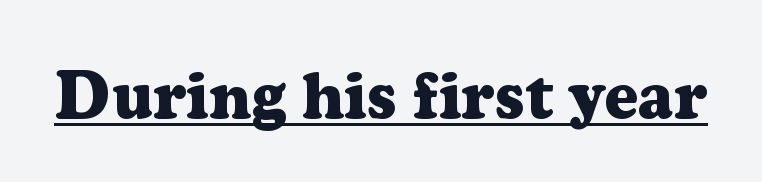
The image shows 66 px heavy serif type, upright; set normal letter spacing, underlined; low stroke contrast and a medium x-height.
